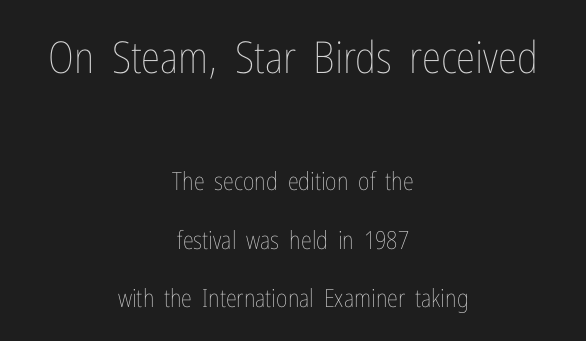
{"italic": "no", "bold": "no", "weight": "thin", "width": "condensed", "stroke_contrast": "low", "x_height": "medium", "monospaced": "no", "underline": "no", "align": "center", "line_spacing": "loose", "line_spacing_ratio": 2.34, "letter_spacing": "normal", "letter_spacing_em": 0.0, "larger_block": "first", "size_ratio": 1.76, "glyph_px": 44}
